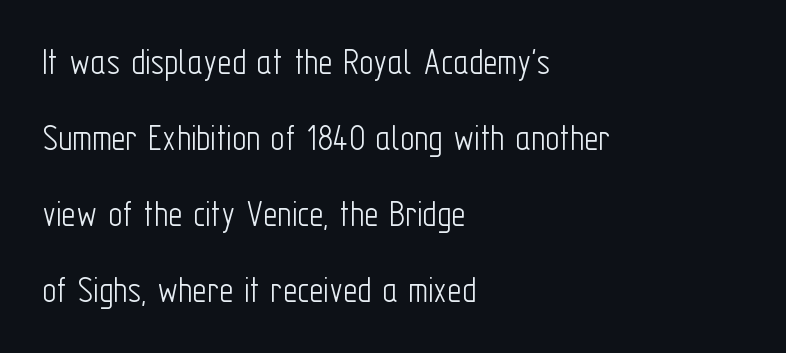
{"serif": "no", "italic": "no", "bold": "no", "weight": "light", "width": "condensed", "stroke_contrast": "low", "x_height": "medium", "monospaced": "no", "underline": "no", "align": "left", "line_spacing": "loose", "line_spacing_ratio": 1.95, "letter_spacing": "normal", "letter_spacing_em": 0.0, "glyph_px": 39}
